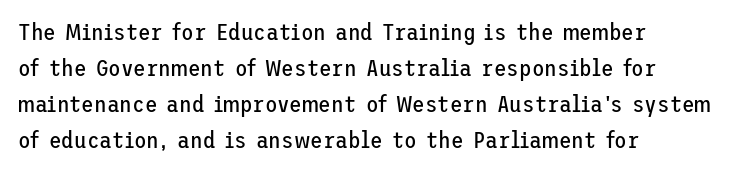
The image shows 23 px text type, upright; set left-aligned, normal line spacing (1.57x), normal letter spacing, not underlined.
